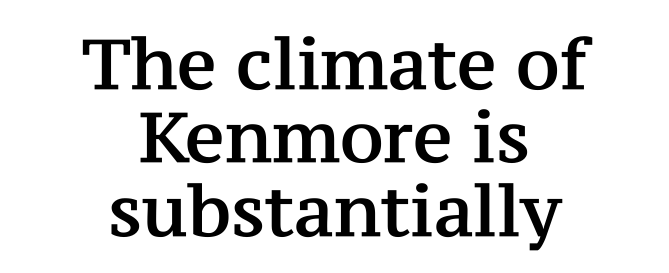
Q: Is the text italic (slanted)? A: No, it is upright.
Q: Is the typeface a serif or a sans-serif typeface? A: Serif.
Q: Is the text underlined? A: No.
Q: How is the paragraph aligned? A: Centered.
Q: Is the spacing between letters normal or unusually wide? A: Normal.
Q: Is the spacing between lines tight, normal or loose? A: Tight.
Q: Width (condensed, normal, or wide)? A: Normal.
Q: Stroke contrast? A: Medium.
Q: x-height? A: Medium.
Q: Monospaced? A: No.
